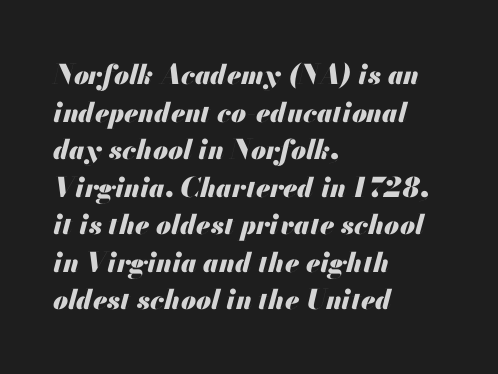
Q: Is the text bold? A: Yes.
Q: Is the text italic (slanted)? A: Yes, it leans right by about 13 degrees.
Q: Is the text underlined? A: No.
Q: How is the paragraph aligned? A: Left-aligned.
Q: Is the spacing between letters normal or unusually wide? A: Normal.
Q: Is the spacing between lines tight, normal or loose? A: Normal.
